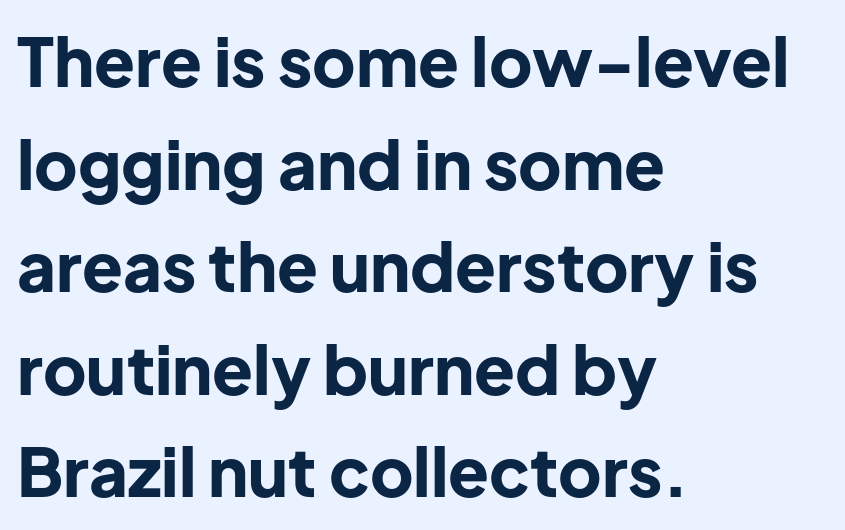
No italicization has been applied; the sample stays upright. The passage shown has conventional tracking throughout. Emphasis by weight is at full strength: bold. Rows of type keep a routine distance in the vertical direction. The letters advance in unequal steps, a hallmark of proportional type. Note: no serifs on the glyphs.
